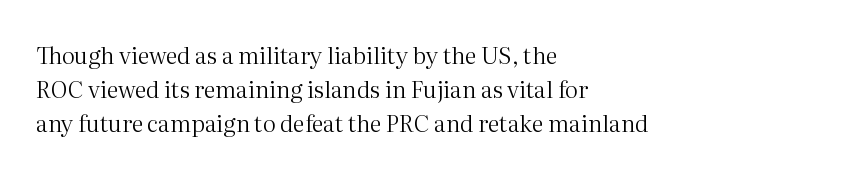
The type sits square on the baseline with zero lean. Stem width sits at or under what a default text font uses. Horizontally, the lines are justified to the leading edge only. This sample keeps an unexceptional amount of space between lines. The space beneath each line is pristine and unruled. There is no visible air inserted between adjacent glyphs.
